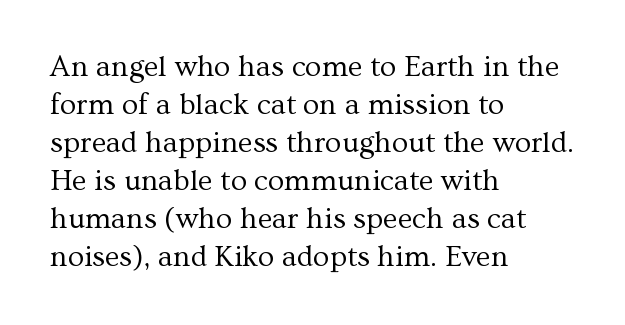
Q: Is the text bold? A: No.
Q: Is the text italic (slanted)? A: No, it is upright.
Q: Is the typeface a serif or a sans-serif typeface? A: Serif.
Q: Is the text underlined? A: No.
Q: How is the paragraph aligned? A: Left-aligned.
Q: Is the spacing between letters normal or unusually wide? A: Normal.
Q: Is the spacing between lines tight, normal or loose? A: Normal.
Q: Width (condensed, normal, or wide)? A: Normal.
Q: Stroke contrast? A: Medium.
Q: x-height? A: Medium.
Q: Monospaced? A: No.
